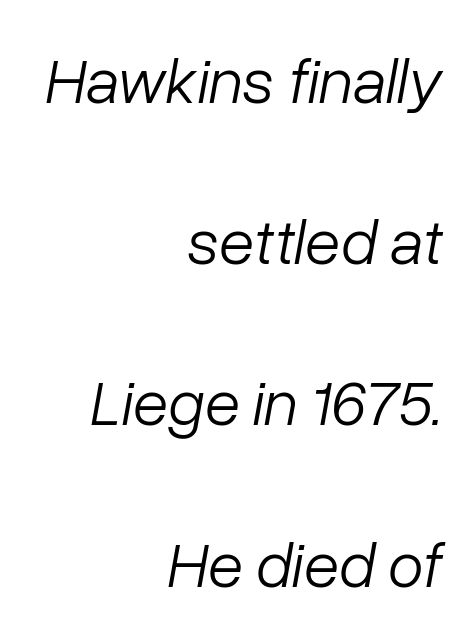
Type without underlining. An italicized treatment has been applied to the whole sample. These lines are rendered in a variable-pitch font. Compared with a typical body face, this is equally light or lighter still. Students, note that the glyphs here touch the page at normal intervals. The paragraph has a hard right edge and a soft left edge.
